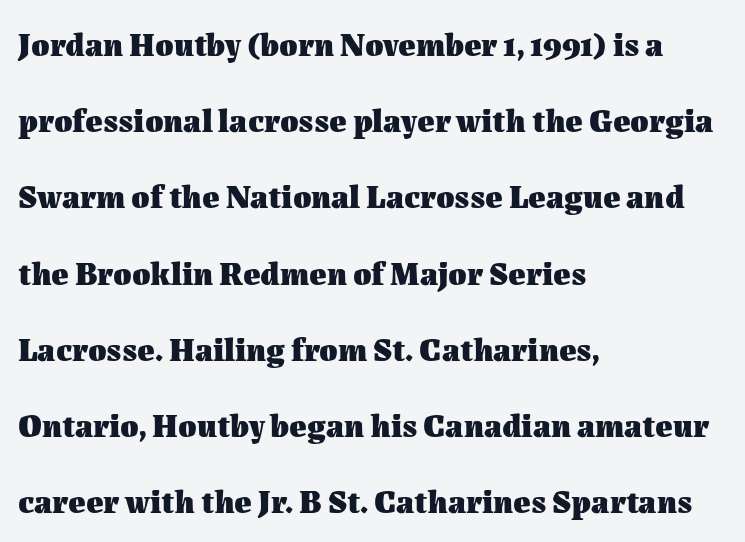
No word sits above an underline. Vertical strokes here are truly vertical. This sample is left-justified, so line endings fall wherever the words run out. Regarding leading, the lines here are spaced well apart. Tracking value appears to be zero — textbook default spacing. The sample has been set heavy, in full bold.
